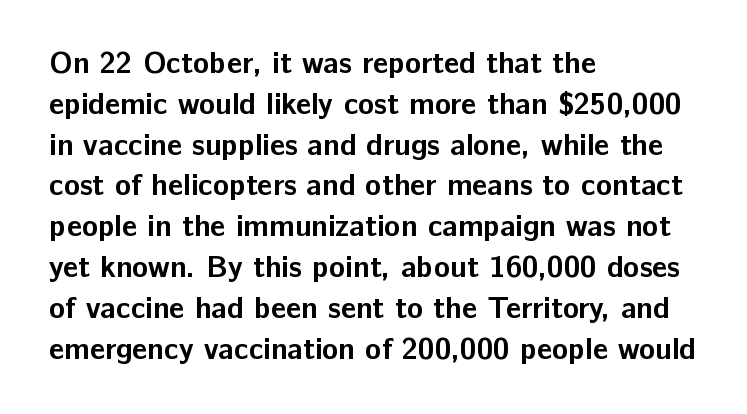
The image shows 30 px bold sans-serif type, upright; set left-aligned, normal line spacing (1.36x), normal letter spacing, not underlined; low stroke contrast and a medium x-height.
